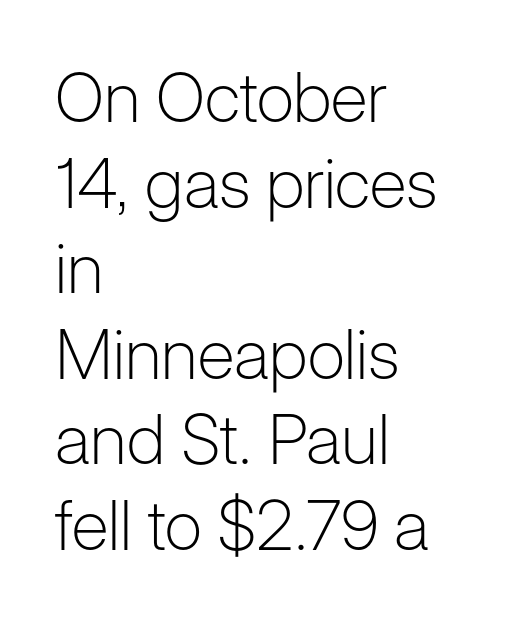
Italic? Not at all — the glyphs are vertical. Underline: absent. The type family on display is of the sans-serif kind. Each letter keeps its own natural width here, so spacing adapts to shape. The letterforms sit shoulder to shoulder at normal distance. The typesetter chose a ragged-right arrangement here.
